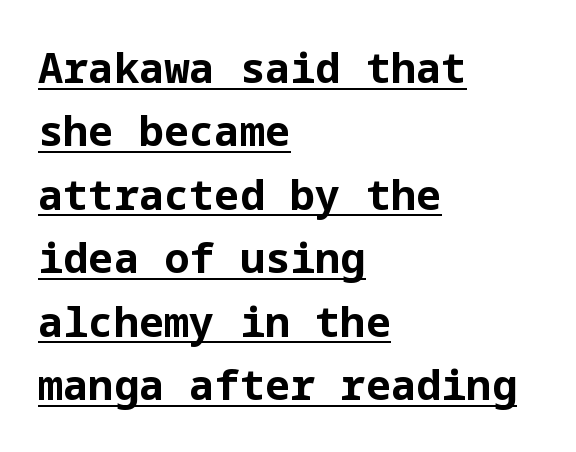
Q: Is the text bold? A: Yes.
Q: Is the text italic (slanted)? A: No, it is upright.
Q: Is the typeface a serif or a sans-serif typeface? A: Sans-serif.
Q: Is the text underlined? A: Yes.
Q: How is the paragraph aligned? A: Left-aligned.
Q: Is the spacing between letters normal or unusually wide? A: Normal.
Q: Is the spacing between lines tight, normal or loose? A: Normal.
Q: Width (condensed, normal, or wide)? A: Normal.
Q: Stroke contrast? A: Low.
Q: x-height? A: Medium.
